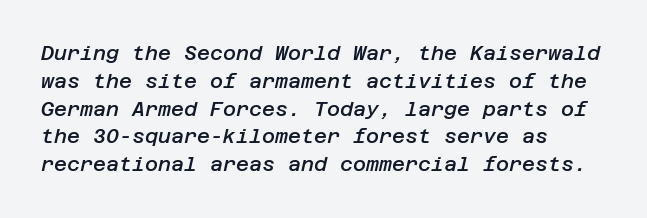
The image shows 20 px text type, italic (leaning right); set left-aligned, normal line spacing (1.39x), normal letter spacing, not underlined.
